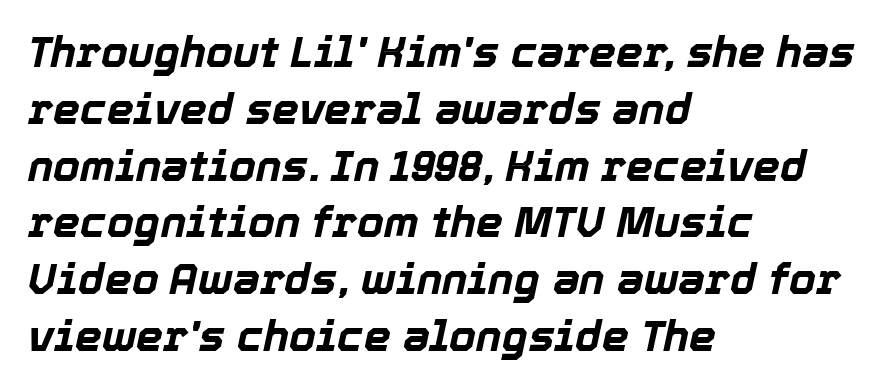
{"italic": "yes", "lean": "right", "slant_degrees": 12, "bold": "yes", "weight": "bold", "width": "normal", "x_height": "medium", "monospaced": "no", "underline": "no", "align": "left", "line_spacing": "normal", "line_spacing_ratio": 1.32, "letter_spacing": "normal", "letter_spacing_em": 0.0, "glyph_px": 43}
